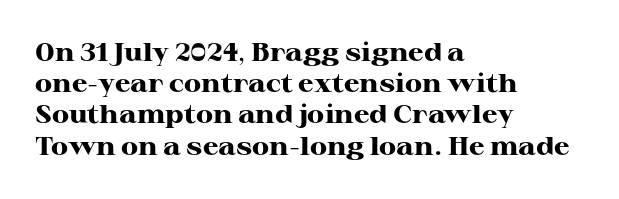
Q: Is the text bold? A: Yes.
Q: Is the text italic (slanted)? A: No, it is upright.
Q: Is the text underlined? A: No.
Q: How is the paragraph aligned? A: Left-aligned.
Q: Is the spacing between letters normal or unusually wide? A: Normal.
Q: Is the spacing between lines tight, normal or loose? A: Normal.
